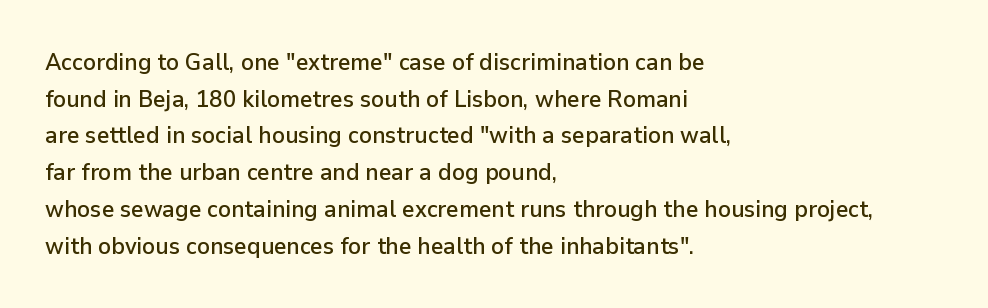
The image shows 24 px text type, upright; set left-aligned, normal line spacing (1.53x), normal letter spacing, not underlined.
